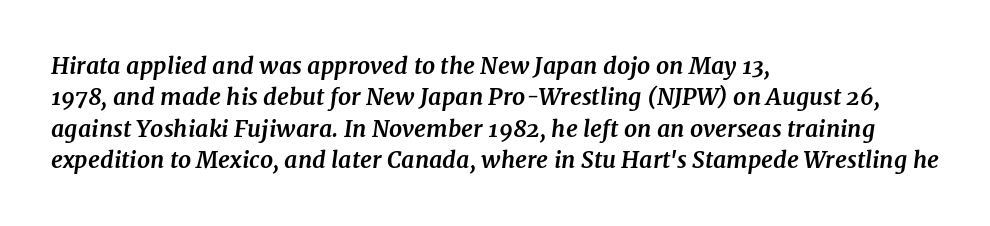
Spacing between characters is what you'd get straight out of the box. Alignment: flush left. Rule under the text: the space is simply empty. The strokes are fattened all the way to bold.
